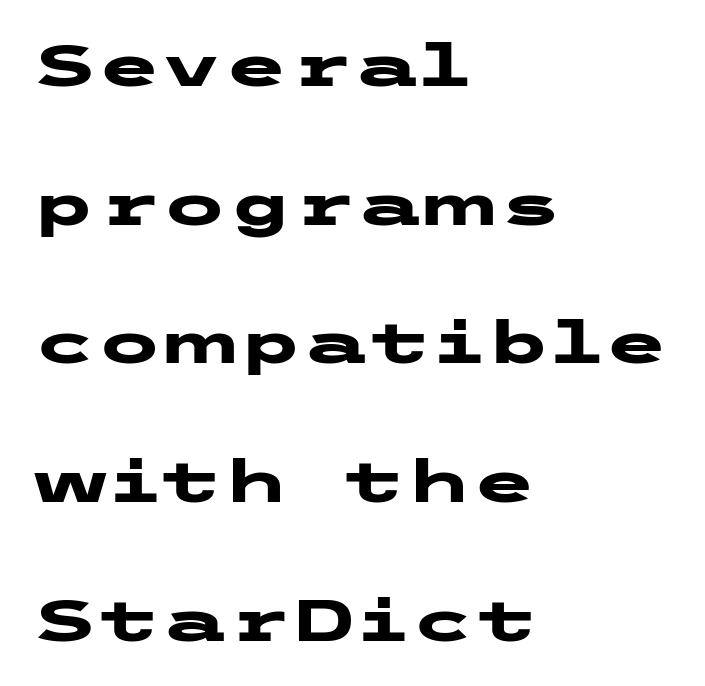
Q: Is the text bold? A: Yes.
Q: Is the text italic (slanted)? A: No, it is upright.
Q: Is the typeface a serif or a sans-serif typeface? A: Sans-serif.
Q: Is the text underlined? A: No.
Q: How is the paragraph aligned? A: Left-aligned.
Q: Is the spacing between letters normal or unusually wide? A: Normal.
Q: Is the spacing between lines tight, normal or loose? A: Loose.
Q: Width (condensed, normal, or wide)? A: Wide.
Q: Stroke contrast? A: Low.
Q: x-height? A: Medium.
